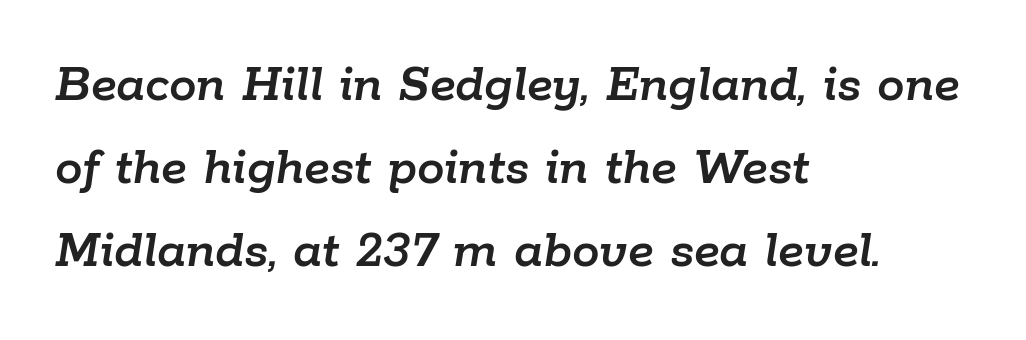
The image shows 55 px text type, italic (leaning right); set left-aligned, normal line spacing (1.51x), normal letter spacing, not underlined; low stroke contrast and a medium x-height.
